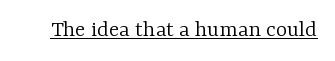
{"italic": "no", "bold": "no", "underline": "yes", "letter_spacing": "normal", "letter_spacing_em": 0.0, "glyph_px": 24}
